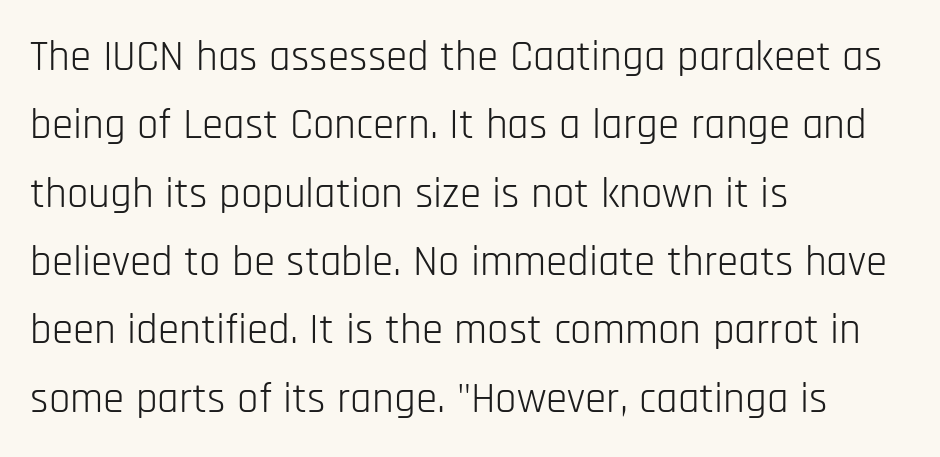
{"serif": "no", "italic": "no", "bold": "no", "weight": "light", "width": "condensed", "stroke_contrast": "low", "x_height": "large", "monospaced": "no", "underline": "no", "align": "left", "line_spacing": "normal", "line_spacing_ratio": 1.59, "letter_spacing": "normal", "letter_spacing_em": 0.0, "glyph_px": 43}
